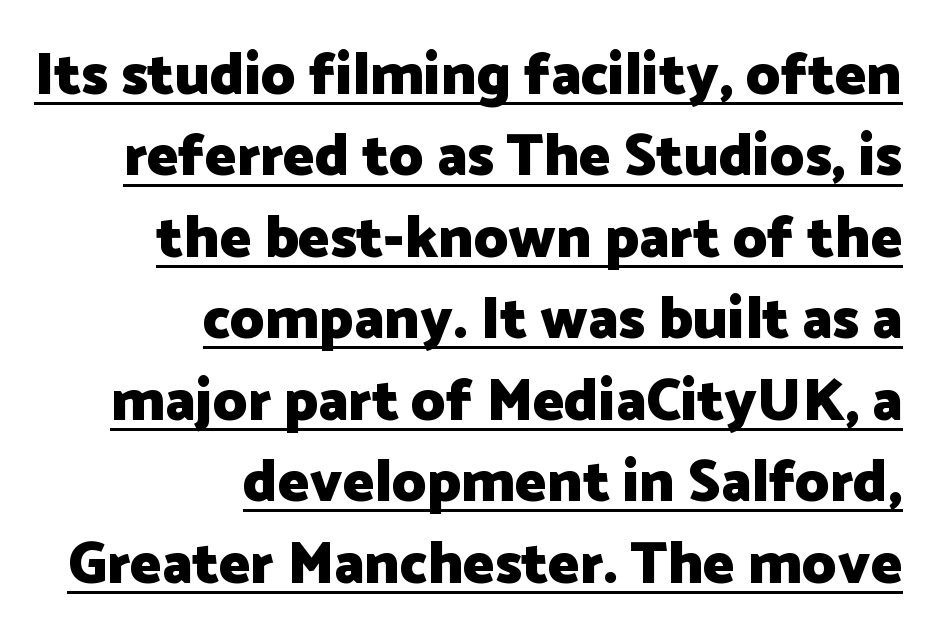
{"serif": "no", "italic": "no", "bold": "yes", "weight": "heavy", "width": "normal", "stroke_contrast": "low", "x_height": "medium", "monospaced": "no", "underline": "yes", "align": "right", "line_spacing": "normal", "line_spacing_ratio": 1.38, "letter_spacing": "normal", "letter_spacing_em": 0.0, "glyph_px": 59}
